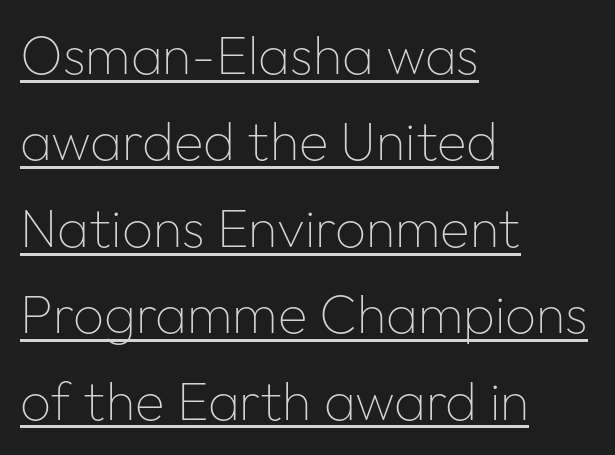
The paragraph shown leans on its left margin. The line texture is even and compact thanks to regular tracking. The face used here appears with an underline applied. Font category for this specimen: sans-serif. No heavy texture on the line: the type isn't bold. Here the designer chose a conventional face with non-uniform glyph widths.
